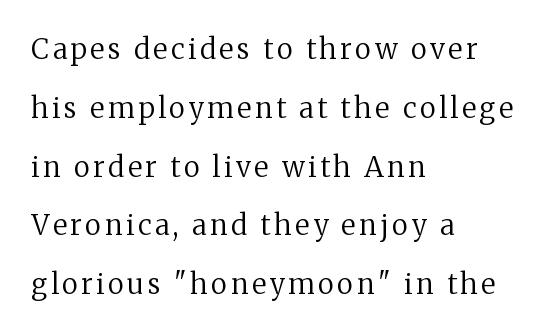
{"serif": "yes", "italic": "no", "bold": "no", "weight": "regular", "width": "normal", "stroke_contrast": "medium", "x_height": "medium", "monospaced": "no", "underline": "no", "align": "left", "line_spacing": "loose", "line_spacing_ratio": 2.1, "glyph_px": 28}
